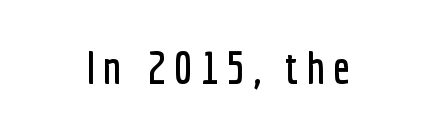
Q: Is the text italic (slanted)? A: No, it is upright.
Q: Is the typeface a serif or a sans-serif typeface? A: Sans-serif.
Q: Is the text underlined? A: No.
Q: How is the paragraph aligned? A: Centered.
Q: Width (condensed, normal, or wide)? A: Condensed.
Q: Stroke contrast? A: Low.
Q: x-height? A: Medium.
Q: Monospaced? A: No.
